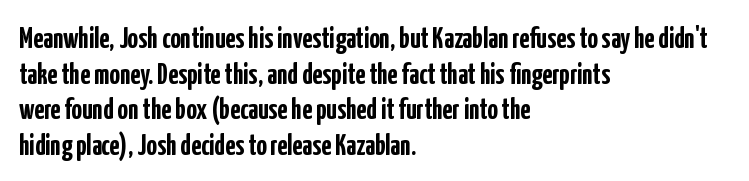
Q: Is the text bold? A: Yes.
Q: Is the text italic (slanted)? A: No, it is upright.
Q: Is the typeface a serif or a sans-serif typeface? A: Sans-serif.
Q: Is the text underlined? A: No.
Q: How is the paragraph aligned? A: Left-aligned.
Q: Is the spacing between letters normal or unusually wide? A: Normal.
Q: Width (condensed, normal, or wide)? A: Condensed.
Q: Stroke contrast? A: Low.
Q: x-height? A: Medium.
Q: Monospaced? A: No.
